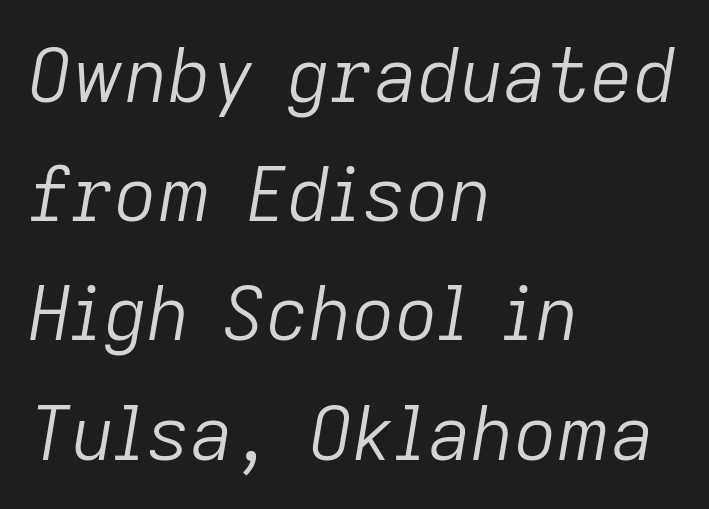
The face looks like a standard text weight, possibly lighter. You can tell it's italic because the verticals aren't actually vertical. The rows are spaced the way most documents space them. Each word holds together tightly as a unit, with standard inter-letter gaps. Nobody drew a line under any word here.
